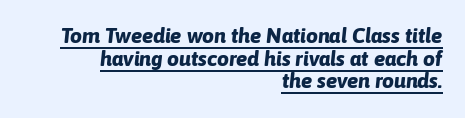
Q: Is the text bold? A: Yes.
Q: Is the text italic (slanted)? A: Yes, it leans right by about 6 degrees.
Q: Is the text underlined? A: Yes.
Q: How is the paragraph aligned? A: Right-aligned.
Q: Is the spacing between letters normal or unusually wide? A: Normal.
Q: Is the spacing between lines tight, normal or loose? A: Tight.
